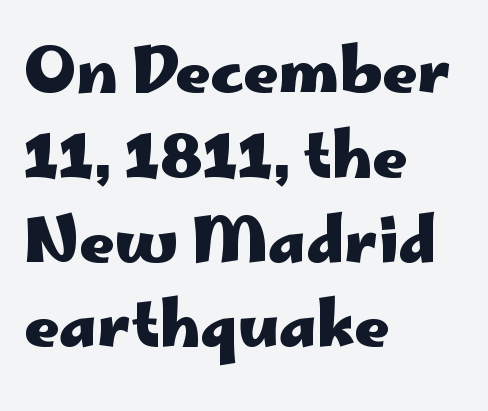
The letters advance in unequal steps, a hallmark of proportional type. The text block is weighted toward the left margin, trailing off unevenly rightward. Honestly, the letter spacing is just normal — you wouldn't notice it. Note: no serifs on the glyphs. This sample keeps an unexceptional amount of space between lines. What weight is shown? A full bold with thick strokes.
